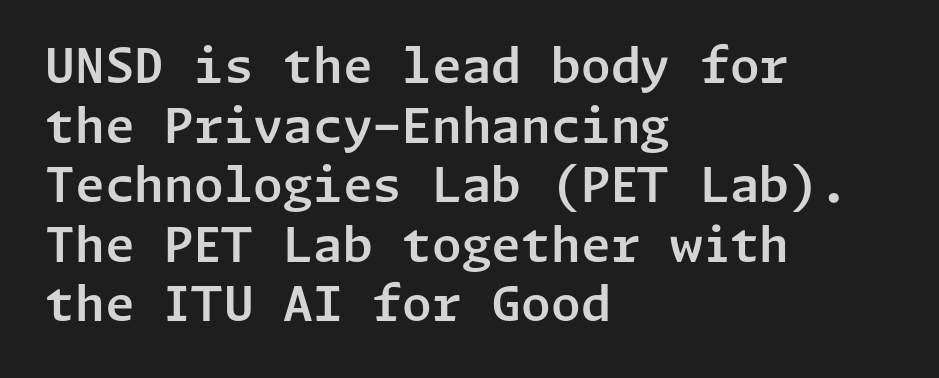
Caption: multi-line text, flush left, ragged right. The type sits square on the baseline with zero lean. Unlike a traditional serif, this face leaves its strokes unadorned. Nothing unusual about the tracking: characters are spaced as the font intends. The space directly below the letters is spotless.
